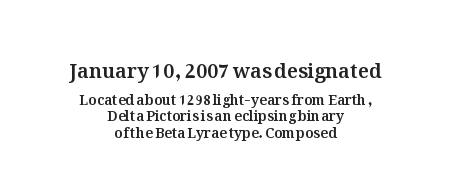
These two chunks differ in scale, with the top chunk taking the larger measure. Vertical strokes here are truly vertical. Nobody touched the tracking dial on this one. Anything drawn beneath the words? Only blank space. Leftover space on each line is divided equally before and after the words.
